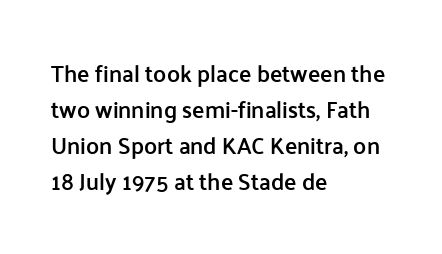
Q: Is the text bold? A: Semi-bold.
Q: Is the text italic (slanted)? A: No, it is upright.
Q: Is the text underlined? A: No.
Q: How is the paragraph aligned? A: Left-aligned.
Q: Is the spacing between letters normal or unusually wide? A: Normal.
Q: Is the spacing between lines tight, normal or loose? A: Normal.
